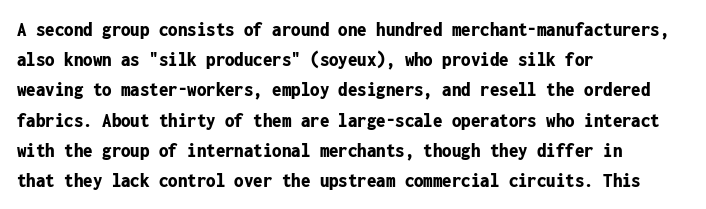
Q: Is the text bold? A: Yes.
Q: Is the text italic (slanted)? A: No, it is upright.
Q: Is the text underlined? A: No.
Q: How is the paragraph aligned? A: Left-aligned.
Q: Is the spacing between letters normal or unusually wide? A: Normal.
Q: Is the spacing between lines tight, normal or loose? A: Normal.
